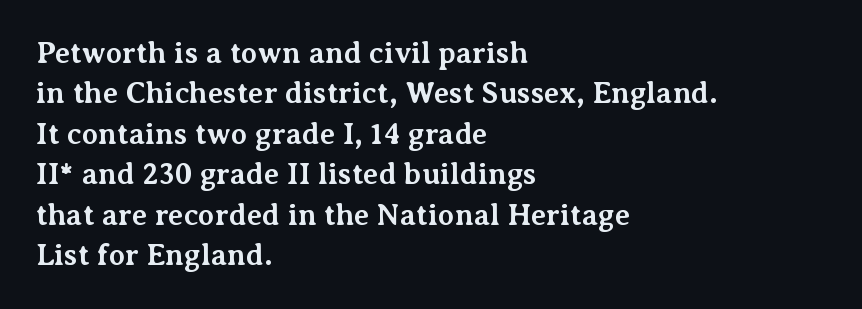
The typesetter chose a ragged-right arrangement here. The face used here is rendered with its standard letterfit. These lines are rendered in a variable-pitch font. Whoever set this chose a conventional vertical rhythm.
